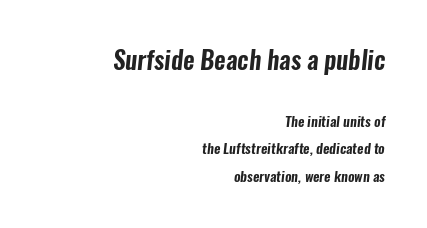
Q: Is the text underlined? A: No.
Q: How is the paragraph aligned? A: Right-aligned.
Q: Is the spacing between letters normal or unusually wide? A: Normal.
Q: Is the spacing between lines tight, normal or loose? A: Loose.
Q: Which block of text is set in a larger size, the first (top) or the second (bottom)? A: The first (top) one.
